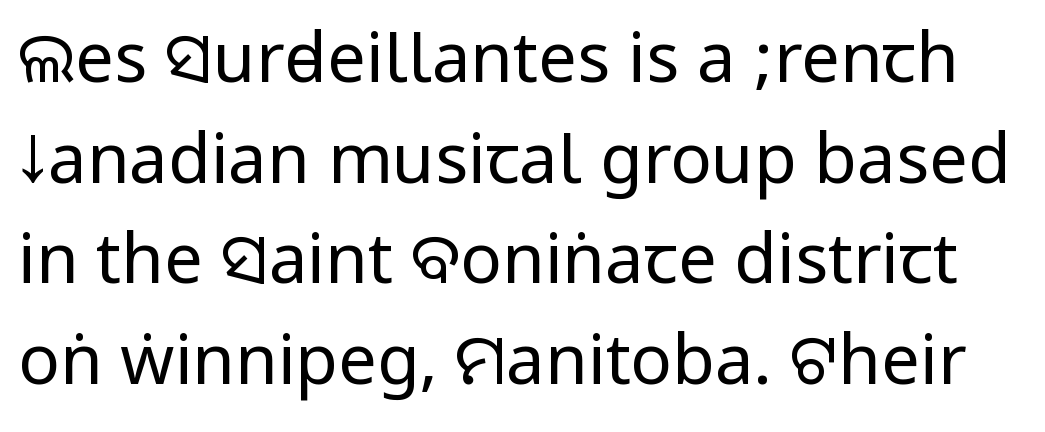
Q: Is the text bold? A: No.
Q: Is the text italic (slanted)? A: No, it is upright.
Q: Is the typeface a serif or a sans-serif typeface? A: Sans-serif.
Q: Is the text underlined? A: No.
Q: Is the spacing between letters normal or unusually wide? A: Normal.
Q: Is the spacing between lines tight, normal or loose? A: Normal.
Q: Width (condensed, normal, or wide)? A: Condensed.
Q: Stroke contrast? A: Low.
